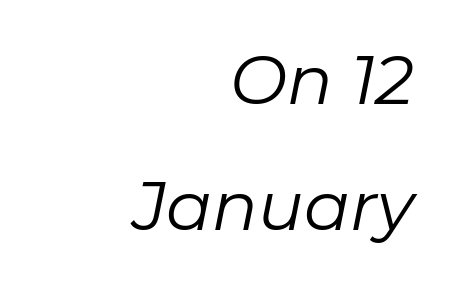
{"italic": "yes", "lean": "right", "slant_degrees": 11, "bold": "no", "weight": "regular", "width": "normal", "stroke_contrast": "low", "x_height": "medium", "monospaced": "no", "underline": "no", "align": "right", "line_spacing_ratio": 1.85, "letter_spacing": "normal", "letter_spacing_em": 0.0, "glyph_px": 68}
